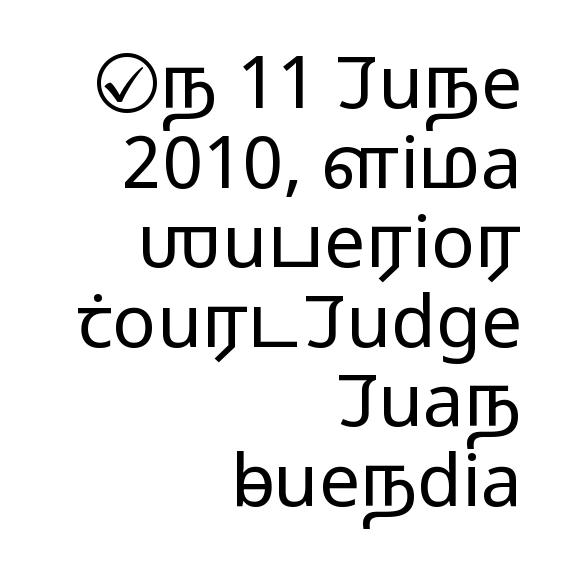
Q: Is the text bold? A: No.
Q: Is the text italic (slanted)? A: No, it is upright.
Q: Is the typeface a serif or a sans-serif typeface? A: Sans-serif.
Q: Is the text underlined? A: No.
Q: How is the paragraph aligned? A: Right-aligned.
Q: Is the spacing between letters normal or unusually wide? A: Normal.
Q: Is the spacing between lines tight, normal or loose? A: Tight.
Q: Width (condensed, normal, or wide)? A: Wide.
Q: Stroke contrast? A: Low.
Q: x-height? A: Medium.
Q: Monospaced? A: No.
